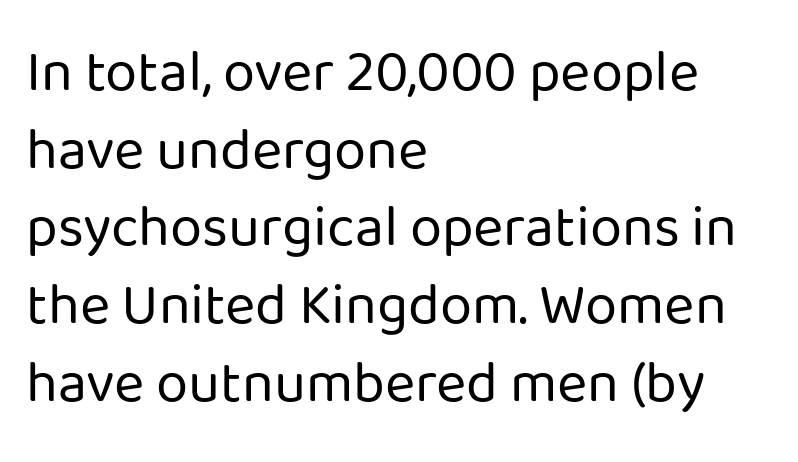
{"serif": "no", "italic": "no", "bold": "no", "weight": "regular", "width": "normal", "stroke_contrast": "low", "x_height": "medium", "monospaced": "no", "underline": "no", "align": "left", "line_spacing": "normal", "line_spacing_ratio": 1.34, "letter_spacing": "normal", "letter_spacing_em": 0.0, "glyph_px": 58}
